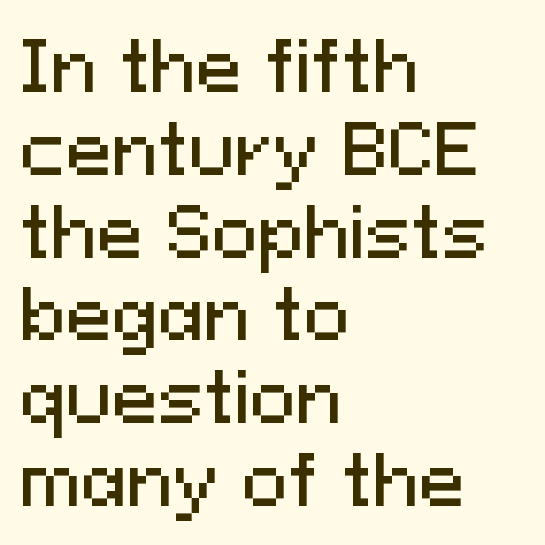
{"serif": "no", "italic": "no", "width": "normal", "stroke_contrast": "medium", "x_height": "medium", "monospaced": "no", "underline": "no", "align": "left", "line_spacing_ratio": 1.2, "letter_spacing": "normal", "letter_spacing_em": 0.0, "glyph_px": 69}
